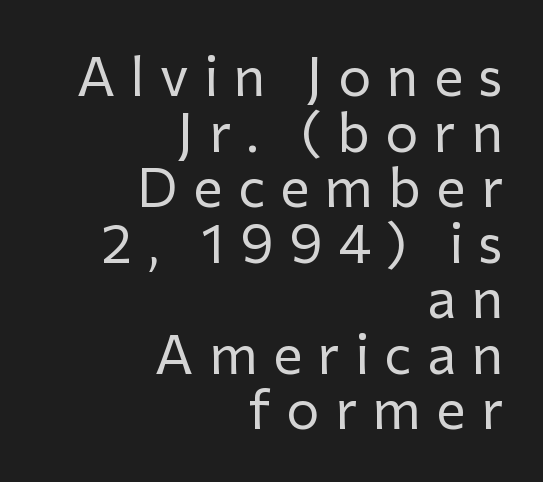
{"serif": "no", "italic": "no", "bold": "no", "weight": "regular", "width": "normal", "stroke_contrast": "low", "x_height": "medium", "monospaced": "no", "underline": "no", "align": "right", "line_spacing": "tight", "line_spacing_ratio": 1.01, "letter_spacing": "wide", "letter_spacing_em": 0.28, "glyph_px": 55}
